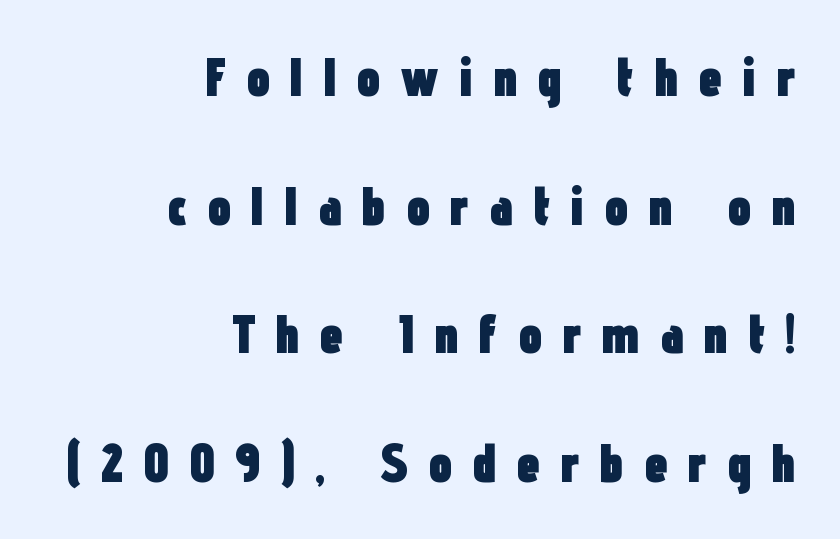
Q: Is the text bold? A: Yes.
Q: Is the text italic (slanted)? A: No, it is upright.
Q: Is the typeface a serif or a sans-serif typeface? A: Sans-serif.
Q: Is the text underlined? A: No.
Q: How is the paragraph aligned? A: Right-aligned.
Q: Is the spacing between letters normal or unusually wide? A: Unusually wide.
Q: Is the spacing between lines tight, normal or loose? A: Loose.
Q: Width (condensed, normal, or wide)? A: Condensed.
Q: Stroke contrast? A: Low.
Q: x-height? A: Medium.
Q: Monospaced? A: No.
